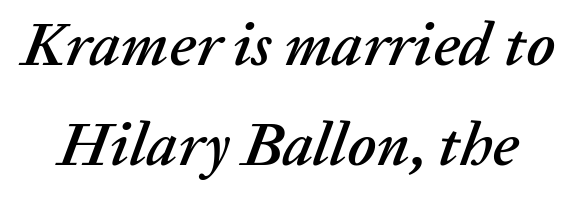
The image shows 62 px text type, italic (leaning right); set normal line spacing (1.61x), normal letter spacing, not underlined; low stroke contrast and a medium x-height.
